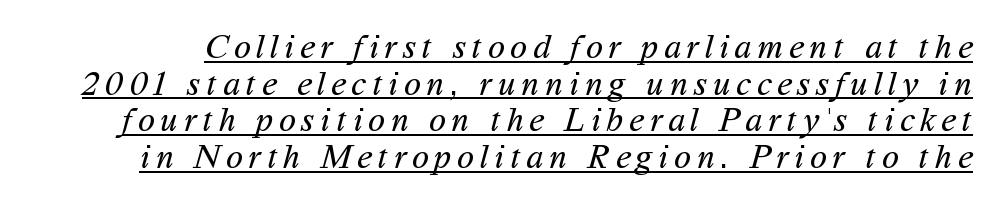
{"serif": "no", "bold": "no", "weight": "regular", "width": "normal", "stroke_contrast": "medium", "x_height": "medium", "monospaced": "no", "underline": "yes", "line_spacing": "tight", "line_spacing_ratio": 1.08, "glyph_px": 34}
